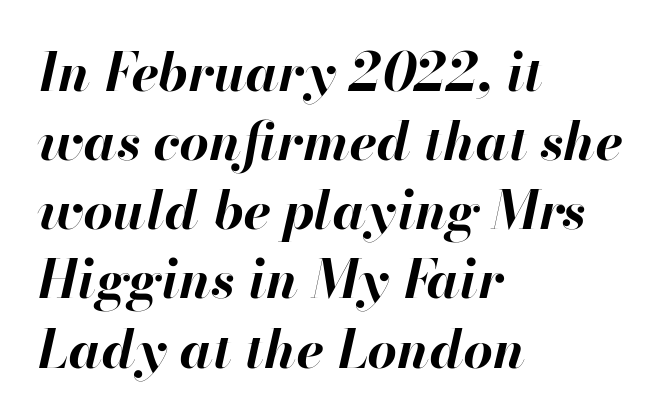
The rendering uses a moderate line-height, typical for paragraphs. Think of a printed novel: that variable character pitch is what you see here. Does extra space separate the letters? No, they use regular spacing. I'd describe the lettering as bold — thick and assertive.
